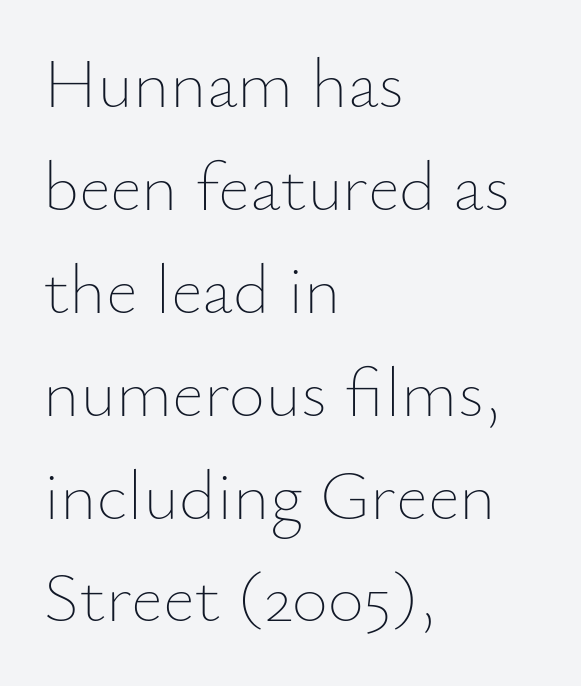
Q: Is the text bold? A: No.
Q: Is the text italic (slanted)? A: No, it is upright.
Q: Is the text underlined? A: No.
Q: How is the paragraph aligned? A: Left-aligned.
Q: Is the spacing between letters normal or unusually wide? A: Normal.
Q: Is the spacing between lines tight, normal or loose? A: Normal.
Q: Width (condensed, normal, or wide)? A: Normal.
Q: Stroke contrast? A: Low.
Q: x-height? A: Small.
Q: Monospaced? A: No.
